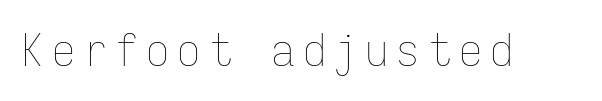
Q: Is the text bold? A: No.
Q: Is the text italic (slanted)? A: No, it is upright.
Q: Is the text underlined? A: No.
Q: Width (condensed, normal, or wide)? A: Condensed.
Q: Stroke contrast? A: Low.
Q: x-height? A: Medium.
Q: Monospaced? A: Yes.
